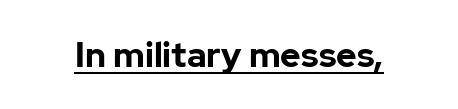
Q: Is the text bold? A: Yes.
Q: Is the text italic (slanted)? A: No, it is upright.
Q: Is the typeface a serif or a sans-serif typeface? A: Sans-serif.
Q: Is the text underlined? A: Yes.
Q: Is the spacing between letters normal or unusually wide? A: Normal.
Q: Width (condensed, normal, or wide)? A: Normal.
Q: Stroke contrast? A: Low.
Q: x-height? A: Medium.
Q: Monospaced? A: No.
